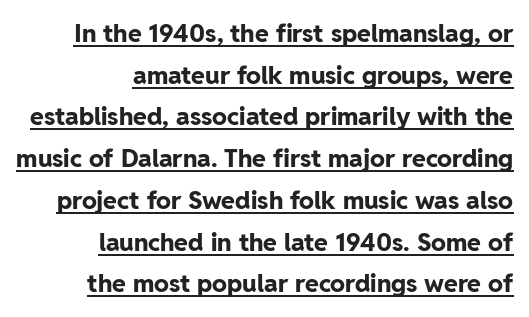
{"italic": "no", "bold": "yes", "underline": "yes", "align": "right", "line_spacing": "normal", "line_spacing_ratio": 1.67, "letter_spacing": "normal", "letter_spacing_em": 0.0, "glyph_px": 25}
